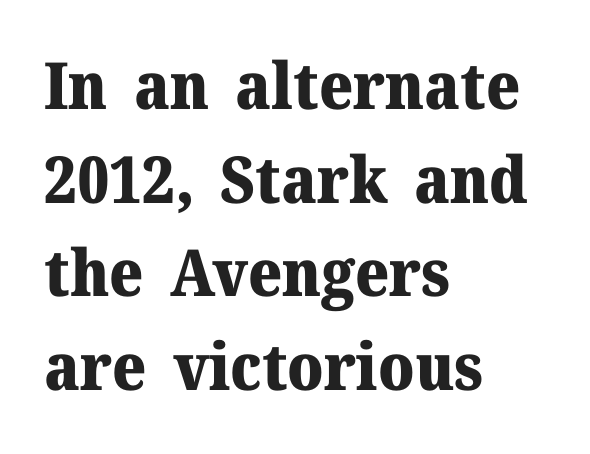
{"serif": "yes", "italic": "no", "bold": "yes", "weight": "heavy", "width": "normal", "stroke_contrast": "medium", "x_height": "medium", "monospaced": "no", "underline": "no", "align": "left", "line_spacing": "normal", "line_spacing_ratio": 1.44, "letter_spacing": "normal", "letter_spacing_em": 0.0, "glyph_px": 65}
